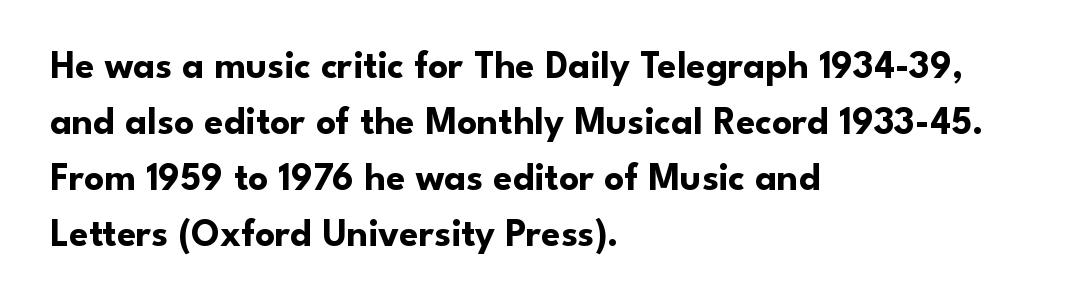
{"serif": "no", "italic": "no", "bold": "yes", "weight": "bold", "width": "normal", "stroke_contrast": "low", "x_height": "small", "monospaced": "no", "underline": "no", "align": "left", "line_spacing": "normal", "line_spacing_ratio": 1.44, "letter_spacing": "normal", "letter_spacing_em": 0.0, "glyph_px": 39}
